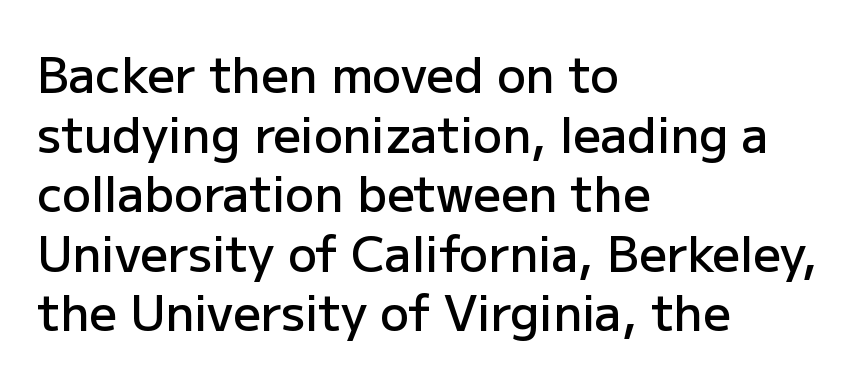
{"serif": "no", "italic": "no", "bold": "semi", "weight": "semibold", "width": "normal", "stroke_contrast": "low", "x_height": "medium", "monospaced": "no", "underline": "no", "align": "left", "line_spacing_ratio": 1.24, "letter_spacing": "normal", "letter_spacing_em": 0.0, "glyph_px": 48}
